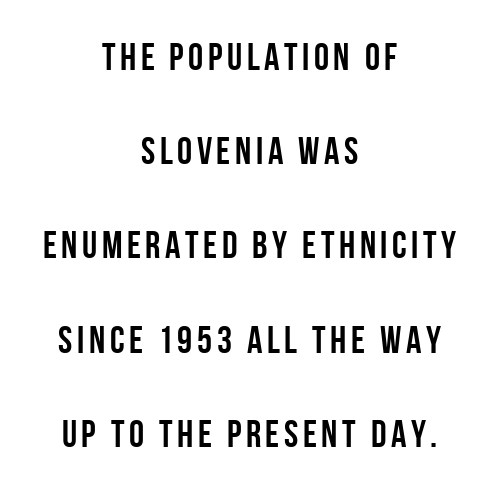
Q: Is the text bold? A: Yes.
Q: Is the text italic (slanted)? A: No, it is upright.
Q: Is the typeface a serif or a sans-serif typeface? A: Sans-serif.
Q: Is the text underlined? A: No.
Q: How is the paragraph aligned? A: Centered.
Q: Is the spacing between lines tight, normal or loose? A: Loose.
Q: Width (condensed, normal, or wide)? A: Condensed.
Q: Stroke contrast? A: Low.
Q: x-height? A: Large.
Q: Monospaced? A: No.
